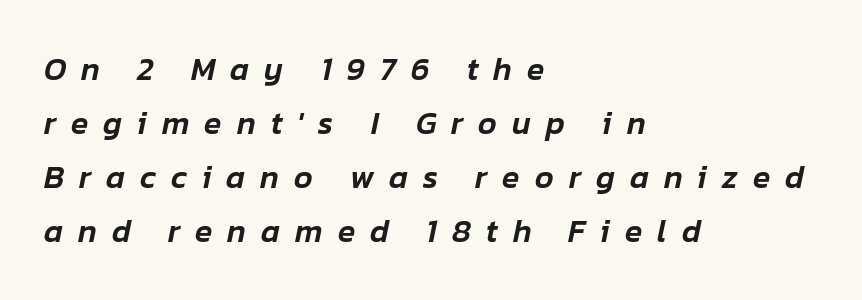
{"italic": "yes", "lean": "right", "slant_degrees": 12, "width": "normal", "stroke_contrast": "low", "x_height": "medium", "monospaced": "no", "underline": "no", "align": "left", "line_spacing": "normal", "line_spacing_ratio": 1.69, "letter_spacing": "wide", "letter_spacing_em": 0.47, "glyph_px": 32}
